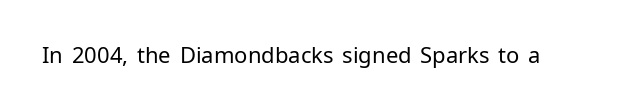
The image shows 22 px text type, upright; set normal letter spacing, not underlined.
